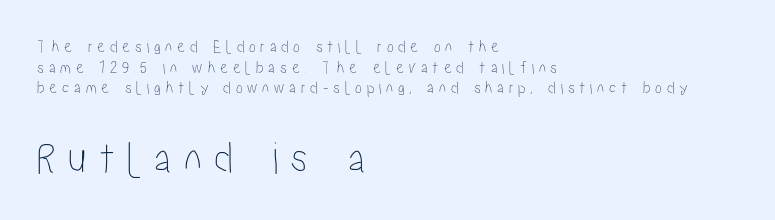
Q: Is the text italic (slanted)? A: No, it is upright.
Q: Is the text underlined? A: No.
Q: How is the paragraph aligned? A: Left-aligned.
Q: Is the spacing between letters normal or unusually wide? A: Unusually wide.
Q: Is the spacing between lines tight, normal or loose? A: Tight.
Q: Which block of text is set in a larger size, the first (top) or the second (bottom)? A: The second (bottom) one.
Q: Width (condensed, normal, or wide)? A: Condensed.
Q: Stroke contrast? A: Low.
Q: x-height? A: Medium.
Q: Monospaced? A: No.
